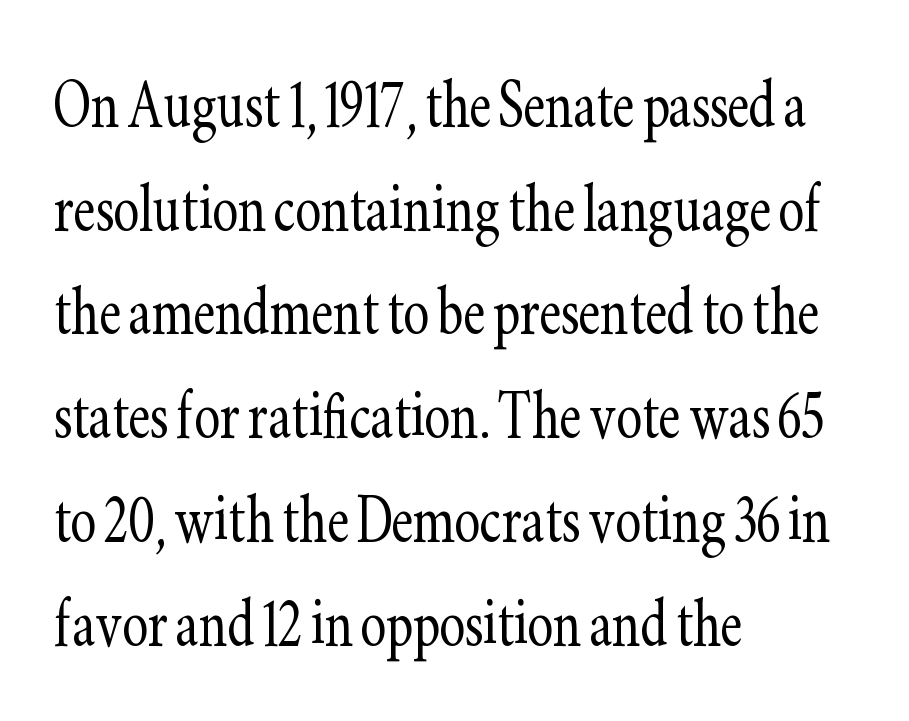
{"serif": "yes", "italic": "no", "bold": "no", "weight": "light", "width": "condensed", "stroke_contrast": "low", "x_height": "small", "monospaced": "no", "underline": "no", "align": "left", "line_spacing": "normal", "line_spacing_ratio": 1.33, "letter_spacing": "normal", "letter_spacing_em": 0.0, "glyph_px": 78}
